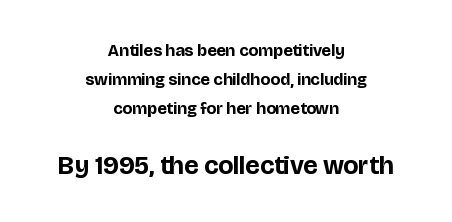
Q: Is the text bold? A: Yes.
Q: Is the text italic (slanted)? A: No, it is upright.
Q: Is the text underlined? A: No.
Q: How is the paragraph aligned? A: Centered.
Q: Is the spacing between letters normal or unusually wide? A: Normal.
Q: Which block of text is set in a larger size, the first (top) or the second (bottom)? A: The second (bottom) one.
